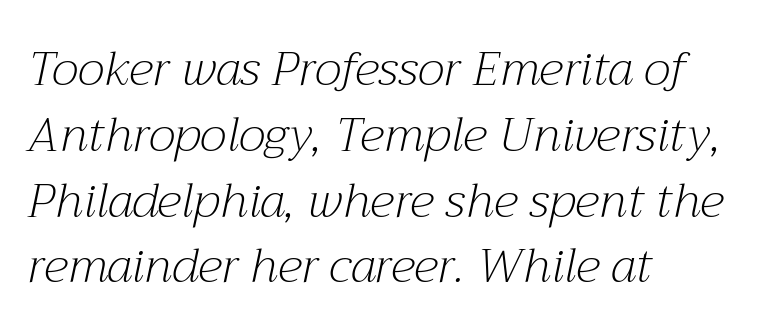
Q: Is the text bold? A: No.
Q: Is the text italic (slanted)? A: Yes, it leans right by about 12 degrees.
Q: Is the typeface a serif or a sans-serif typeface? A: Serif.
Q: Is the text underlined? A: No.
Q: How is the paragraph aligned? A: Left-aligned.
Q: Is the spacing between letters normal or unusually wide? A: Normal.
Q: Is the spacing between lines tight, normal or loose? A: Normal.
Q: Width (condensed, normal, or wide)? A: Normal.
Q: Stroke contrast? A: Medium.
Q: x-height? A: Medium.
Q: Monospaced? A: No.
